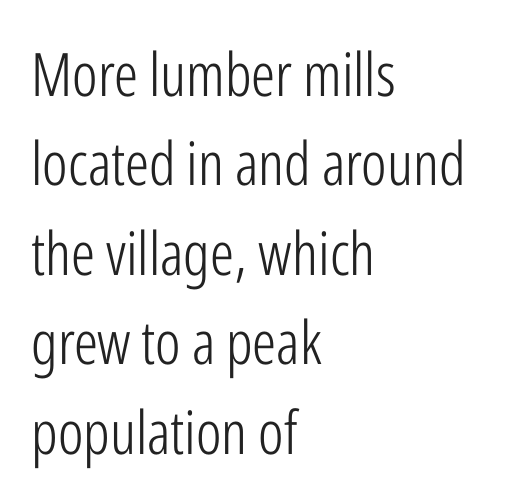
The image shows 60 px light, condensed sans-serif type, upright; set left-aligned, normal line spacing (1.49x), normal letter spacing, not underlined; low stroke contrast and a medium x-height.
